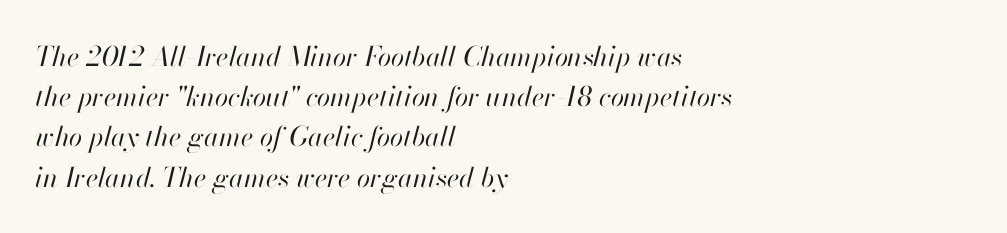
Observe the ordinary spacing: letters are neighbours, not strangers. All the whitespace from short lines collects on the right. These lines were composed using italics. Only glyphs here, with clear space below each row. Leading matches the norm, producing a regular column. Stems here are at most as thick as an everyday book face.
